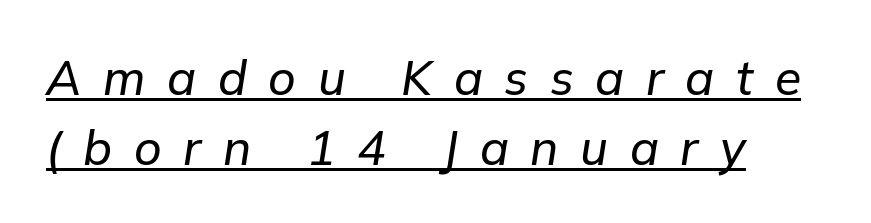
{"italic": "yes", "lean": "right", "slant_degrees": 9, "width": "normal", "stroke_contrast": "low", "x_height": "medium", "monospaced": "no", "underline": "yes", "align": "left", "line_spacing": "normal", "line_spacing_ratio": 1.45, "letter_spacing": "wide", "letter_spacing_em": 0.45, "glyph_px": 48}
